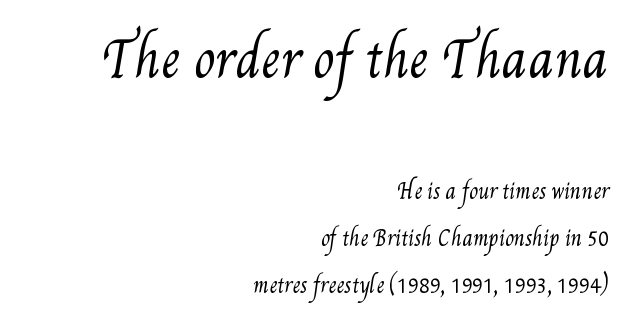
Weight: regular or lighter. Descenders are the only things crossing below the line. These lines are set flush right with a ragged left edge. Loosely led — the rows are spread out. You could call the tracking neutral — neither tight nor loose. This sample has the flowing, uneven cadence of proportional lettering.
